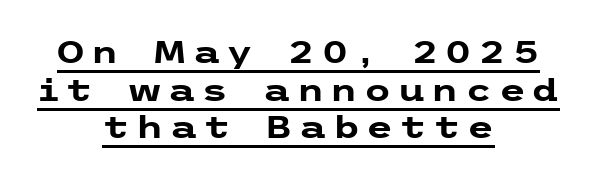
Q: Is the text bold? A: Yes.
Q: Is the text italic (slanted)? A: No, it is upright.
Q: Is the typeface a serif or a sans-serif typeface? A: Sans-serif.
Q: Is the text underlined? A: Yes.
Q: How is the paragraph aligned? A: Centered.
Q: Is the spacing between letters normal or unusually wide? A: Unusually wide.
Q: Width (condensed, normal, or wide)? A: Wide.
Q: Stroke contrast? A: Low.
Q: x-height? A: Medium.
